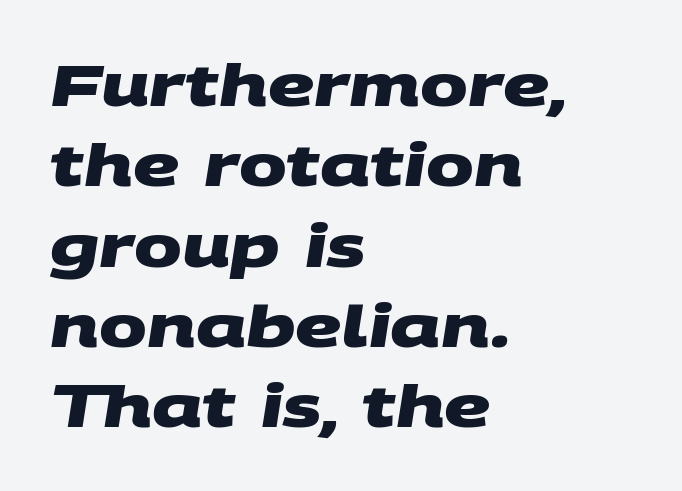
{"serif": "no", "bold": "yes", "weight": "heavy", "width": "wide", "stroke_contrast": "medium", "x_height": "large", "monospaced": "no", "underline": "no", "align": "left", "line_spacing": "normal", "line_spacing_ratio": 1.41, "letter_spacing": "normal", "letter_spacing_em": 0.0, "glyph_px": 57}
